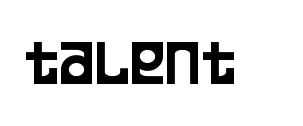
{"serif": "no", "italic": "no", "width": "condensed", "stroke_contrast": "low", "x_height": "large", "monospaced": "no", "underline": "no", "letter_spacing": "normal", "letter_spacing_em": 0.0, "glyph_px": 67}
